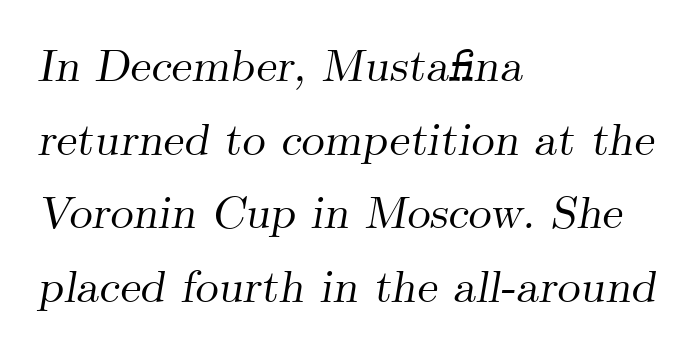
Layout note: lines flush left. The gaps between neighbouring characters are ordinary and unremarkable. Slant detected: the letters are inclined. Beneath every word, the page is bare.
